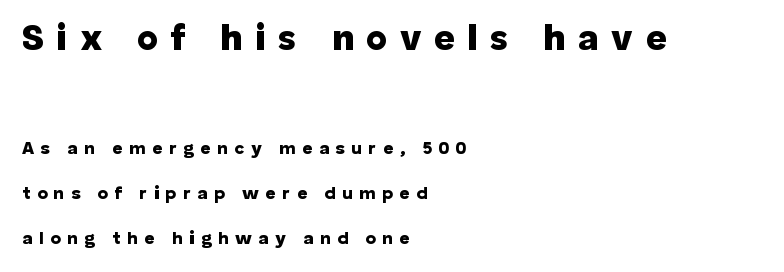
Q: Is the text bold? A: Yes.
Q: Is the text italic (slanted)? A: No, it is upright.
Q: Is the typeface a serif or a sans-serif typeface? A: Sans-serif.
Q: Is the text underlined? A: No.
Q: How is the paragraph aligned? A: Left-aligned.
Q: Is the spacing between letters normal or unusually wide? A: Unusually wide.
Q: Is the spacing between lines tight, normal or loose? A: Loose.
Q: Which block of text is set in a larger size, the first (top) or the second (bottom)? A: The first (top) one.
Q: Width (condensed, normal, or wide)? A: Normal.
Q: Stroke contrast? A: Low.
Q: x-height? A: Medium.
Q: Monospaced? A: No.
